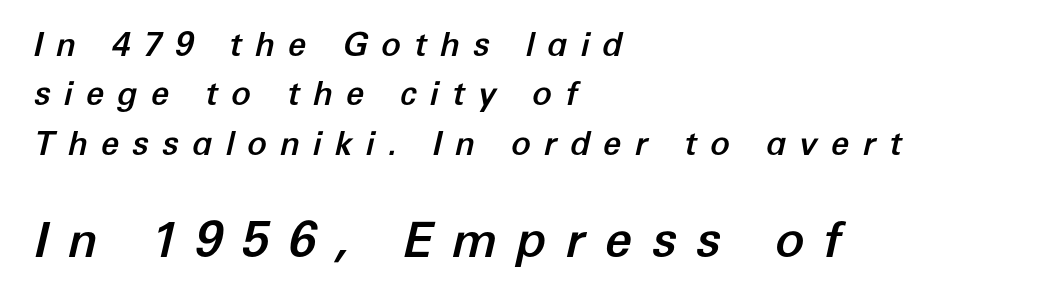
{"italic": "yes", "lean": "right", "slant_degrees": 12, "width": "normal", "stroke_contrast": "low", "x_height": "medium", "monospaced": "no", "underline": "no", "align": "left", "line_spacing": "normal", "line_spacing_ratio": 1.5, "letter_spacing": "wide", "letter_spacing_em": 0.39, "larger_block": "second", "size_ratio": 1.48, "glyph_px": 49}
